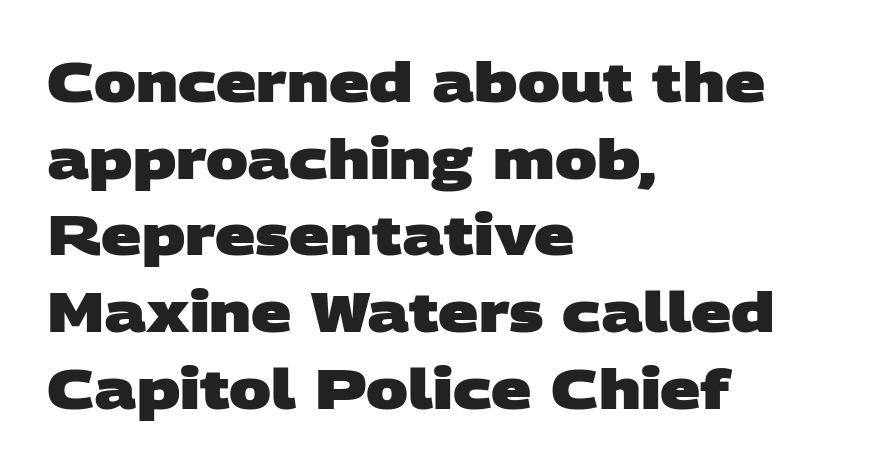
If you measured baseline to baseline, you'd find a middling distance. Character widths vary here, with narrow letters taking less room than wide ones. Letters rest on an invisible, unmarked baseline. If you drew a ruler down the left edge, every line would touch it. Typographically, this falls in the sans-serif category.
